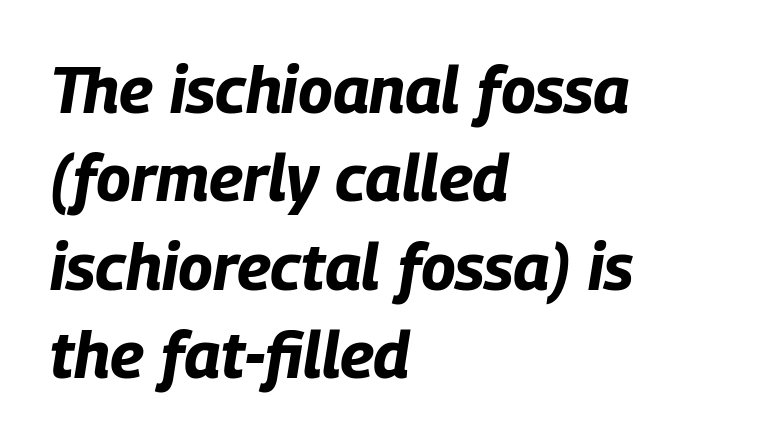
Each new line begins a customary step beneath the previous one. Bold? Absolutely — the strokes are thick and heavy. In CSS terms this would be text-align: left. Honestly, the letter spacing is just normal — you wouldn't notice it.
